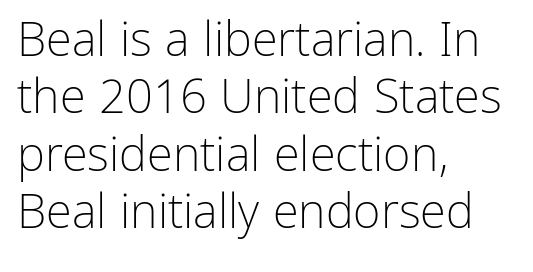
You could not count columns in this text — the font is proportionally spaced. Caption: standard tracking, unaltered. Italic: no, the glyphs are upright roman. Each line starts at the same left margin while the right side varies. The glyphs are unaccompanied by any horizontal stroke below them. The type family on display is of the sans-serif kind.
